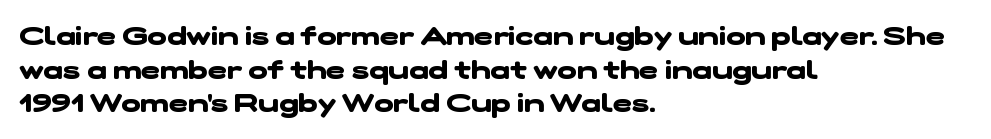
{"bold": "yes", "underline": "no", "align": "left", "line_spacing": "normal", "line_spacing_ratio": 1.29, "letter_spacing": "normal", "letter_spacing_em": 0.0, "glyph_px": 26}
